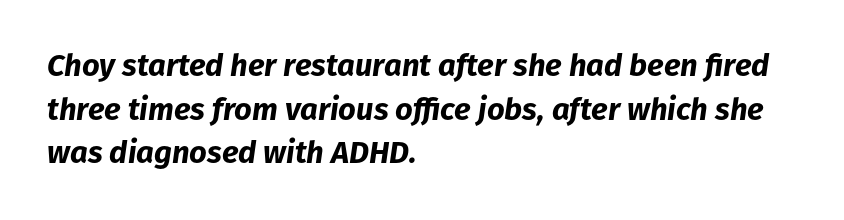
{"italic": "yes", "lean": "right", "slant_degrees": 8, "bold": "yes", "weight": "bold", "width": "normal", "stroke_contrast": "low", "x_height": "medium", "monospaced": "no", "underline": "no", "align": "left", "line_spacing": "normal", "line_spacing_ratio": 1.41, "letter_spacing": "normal", "letter_spacing_em": 0.0, "glyph_px": 31}
